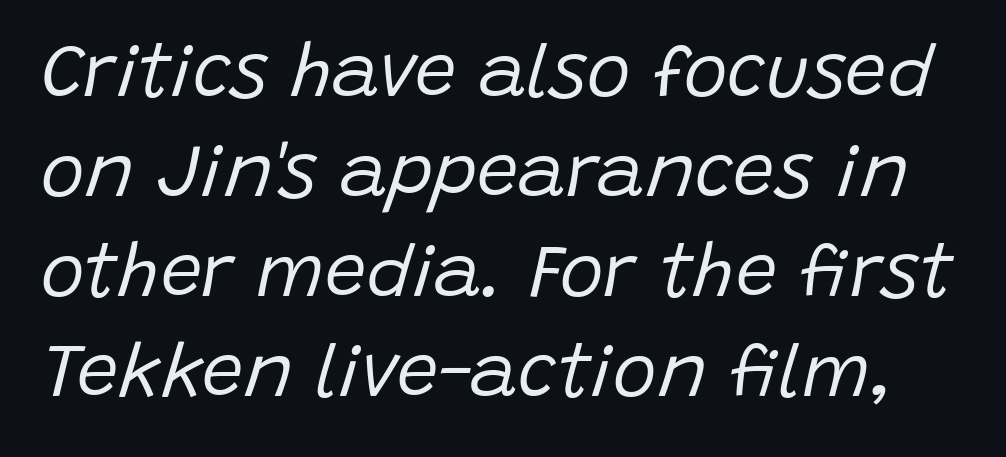
{"italic": "yes", "lean": "right", "slant_degrees": 15, "bold": "no", "weight": "regular", "width": "normal", "stroke_contrast": "low", "x_height": "large", "monospaced": "no", "underline": "no", "line_spacing": "normal", "line_spacing_ratio": 1.35, "letter_spacing": "normal", "letter_spacing_em": 0.0, "glyph_px": 74}
